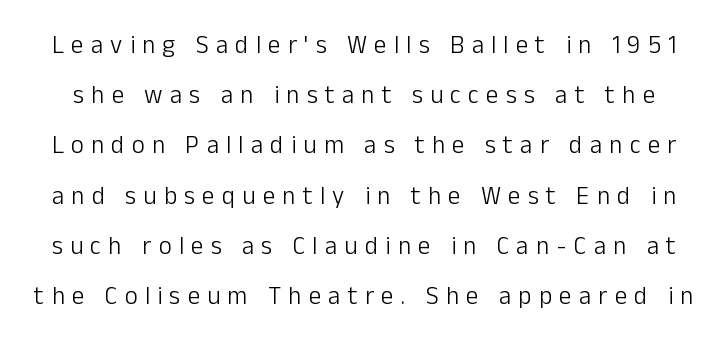
{"italic": "no", "bold": "no", "underline": "no", "line_spacing": "loose", "line_spacing_ratio": 2.01, "letter_spacing": "wide", "letter_spacing_em": 0.29, "glyph_px": 25}
